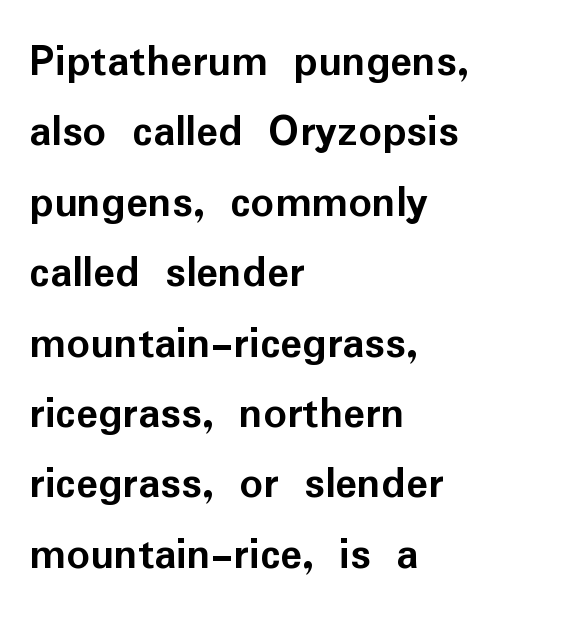
The image shows 46 px semibold sans-serif type, upright; set left-aligned, normal line spacing (1.53x), normal letter spacing, not underlined; low stroke contrast and a medium x-height.
